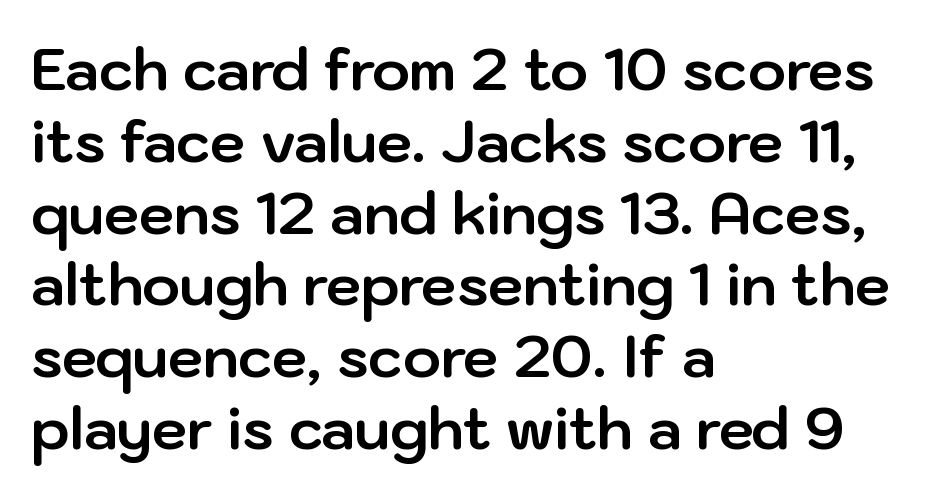
As a designer I'd log this as weight 700, bold. Just letters on the line, the space beneath them empty. One glance says typical: line gaps are just what's usual. The designer went with a sans here, leaving each stem footless. The lettering stays uniformly vertical, giving the passage a roman look.
